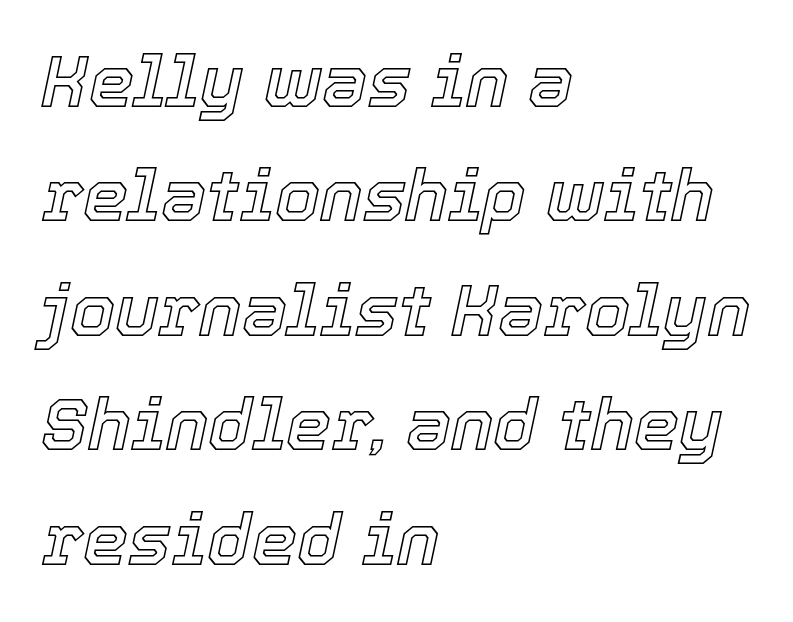
{"italic": "yes", "lean": "right", "slant_degrees": 12, "width": "normal", "x_height": "medium", "monospaced": "no", "underline": "no", "align": "left", "line_spacing": "normal", "line_spacing_ratio": 1.59, "letter_spacing": "normal", "letter_spacing_em": 0.0, "glyph_px": 72}
